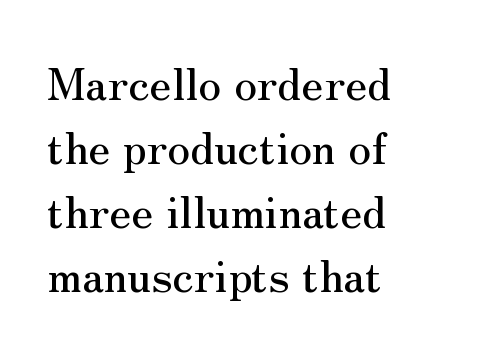
Quick note: underline off. Evenly set lines give the paragraph a standard silhouette. Which margin do the lines hug? The left one — the right edge is uneven. The passage shown is typed in a proportional face where columns would drift. Tracking value appears to be zero — textbook default spacing.
